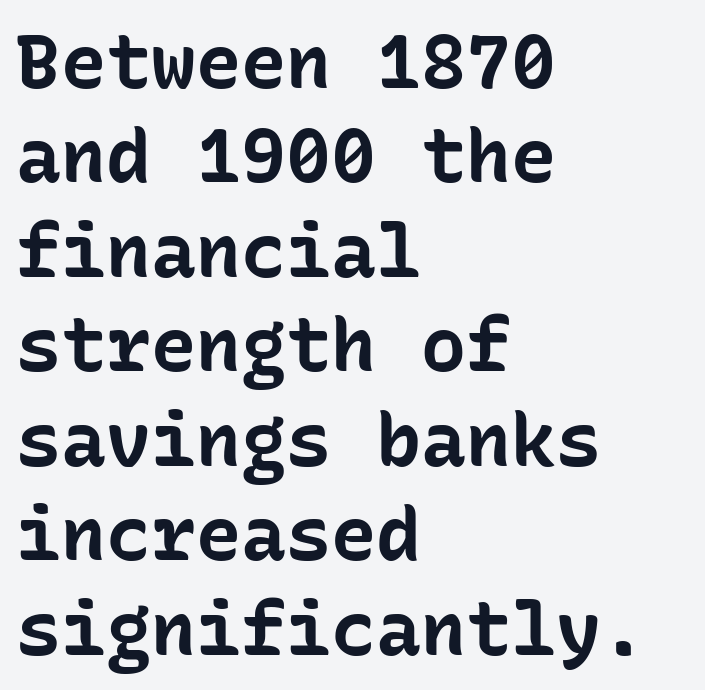
The rendering uses typewriter-style spacing with identical character cells. Observe the absence of serifs on each vertical stroke in this sample. Standard letterfit; no display-style spreading of the glyphs. Plain, unruled lines of type. This sample keeps an unexceptional amount of space between lines. Short and long lines alike share a common starting point at left.
